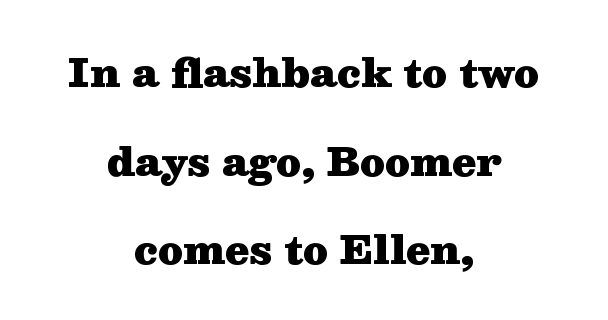
{"serif": "yes", "italic": "no", "bold": "yes", "weight": "heavy", "width": "wide", "stroke_contrast": "medium", "x_height": "medium", "monospaced": "no", "underline": "no", "align": "center", "line_spacing": "loose", "line_spacing_ratio": 2.27, "letter_spacing": "normal", "letter_spacing_em": 0.0, "glyph_px": 39}
